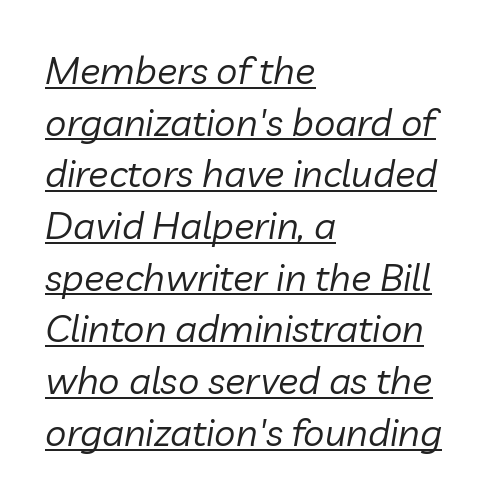
Q: Is the text bold? A: No.
Q: Is the text italic (slanted)? A: Yes, it leans right by about 10 degrees.
Q: Is the text underlined? A: Yes.
Q: How is the paragraph aligned? A: Left-aligned.
Q: Is the spacing between letters normal or unusually wide? A: Normal.
Q: Is the spacing between lines tight, normal or loose? A: Normal.
Q: Width (condensed, normal, or wide)? A: Normal.
Q: Stroke contrast? A: Low.
Q: x-height? A: Medium.
Q: Monospaced? A: No.
